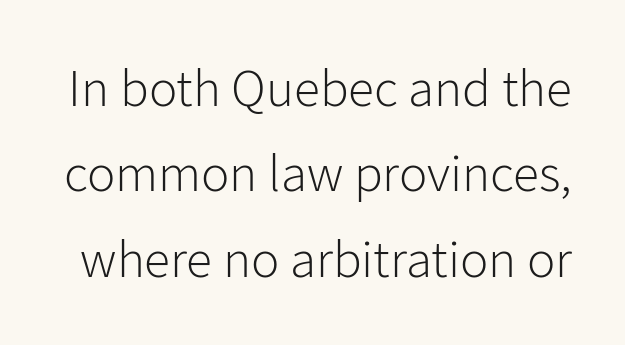
Q: Is the text bold? A: No.
Q: Is the text italic (slanted)? A: No, it is upright.
Q: Is the typeface a serif or a sans-serif typeface? A: Sans-serif.
Q: Is the text underlined? A: No.
Q: Is the spacing between letters normal or unusually wide? A: Normal.
Q: Is the spacing between lines tight, normal or loose? A: Normal.
Q: Width (condensed, normal, or wide)? A: Normal.
Q: Stroke contrast? A: Low.
Q: x-height? A: Medium.
Q: Monospaced? A: No.
